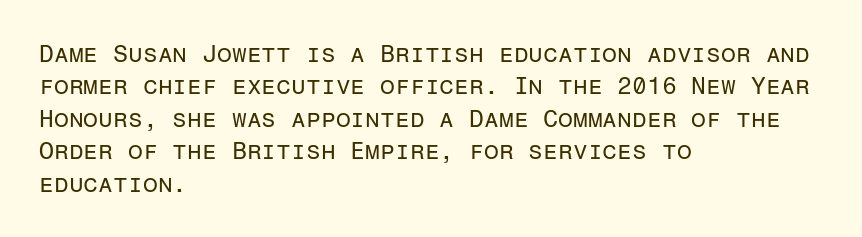
Q: Is the text bold? A: No.
Q: Is the text italic (slanted)? A: No, it is upright.
Q: Is the text underlined? A: No.
Q: How is the paragraph aligned? A: Left-aligned.
Q: Is the spacing between letters normal or unusually wide? A: Normal.
Q: Is the spacing between lines tight, normal or loose? A: Normal.
